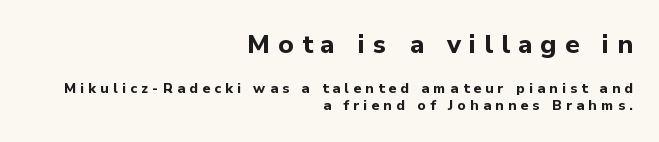
The image shows 26 px bold type, upright; set right-aligned, line spacing 1.21x, unusually wide letter spacing (+0.3 em), not underlined; the first (top) block is 1.86x larger.
